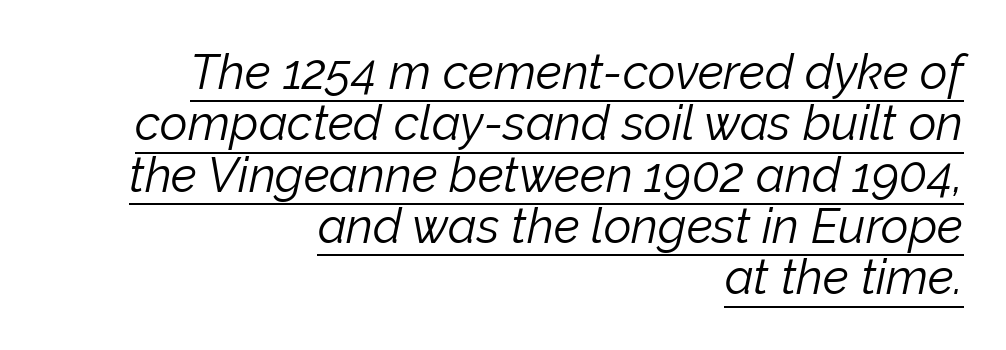
{"italic": "yes", "lean": "right", "slant_degrees": 12, "bold": "no", "weight": "light", "width": "normal", "stroke_contrast": "low", "x_height": "medium", "monospaced": "no", "underline": "yes", "align": "right", "line_spacing": "tight", "line_spacing_ratio": 1.07, "letter_spacing": "normal", "letter_spacing_em": 0.0, "glyph_px": 48}
